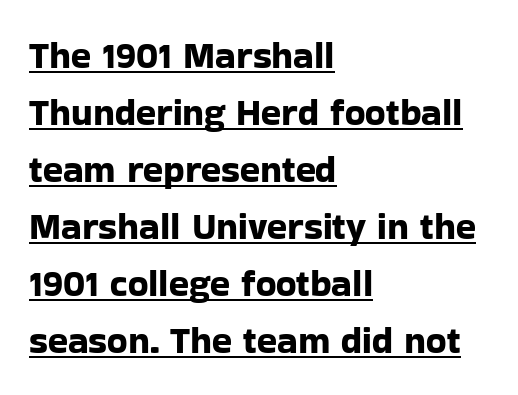
The image shows 37 px sans-serif type, upright; set left-aligned, normal line spacing (1.54x), normal letter spacing, underlined; low stroke contrast and a medium x-height.
